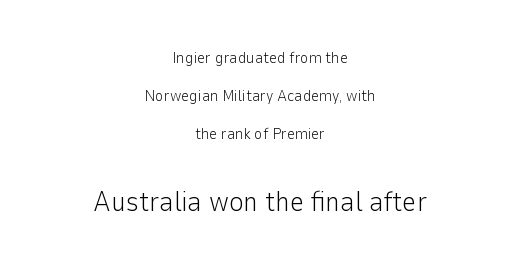
The second block has been scaled up relative to the first. The letters stand straight up with perfectly vertical stems. Has an underline been added? It has not. Where is the straight margin? There isn't one; the lines are centered. The space between consecutive lines is lavish. Character widths vary here, with narrow letters taking less room than wide ones.
